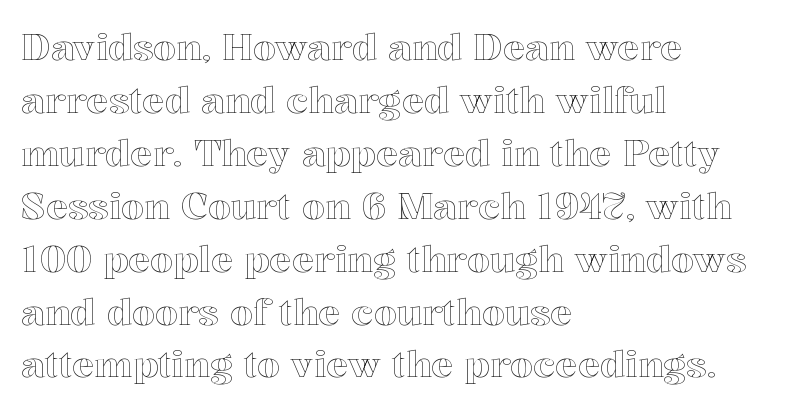
The image shows 37 px text type, upright; set left-aligned, normal line spacing (1.43x), normal letter spacing, not underlined; a medium x-height.
